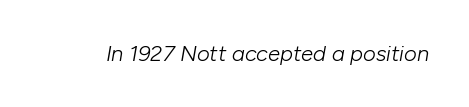
Q: Is the text bold? A: No.
Q: Is the text italic (slanted)? A: Yes, it leans right by about 10 degrees.
Q: Is the text underlined? A: No.
Q: Is the spacing between letters normal or unusually wide? A: Normal.
